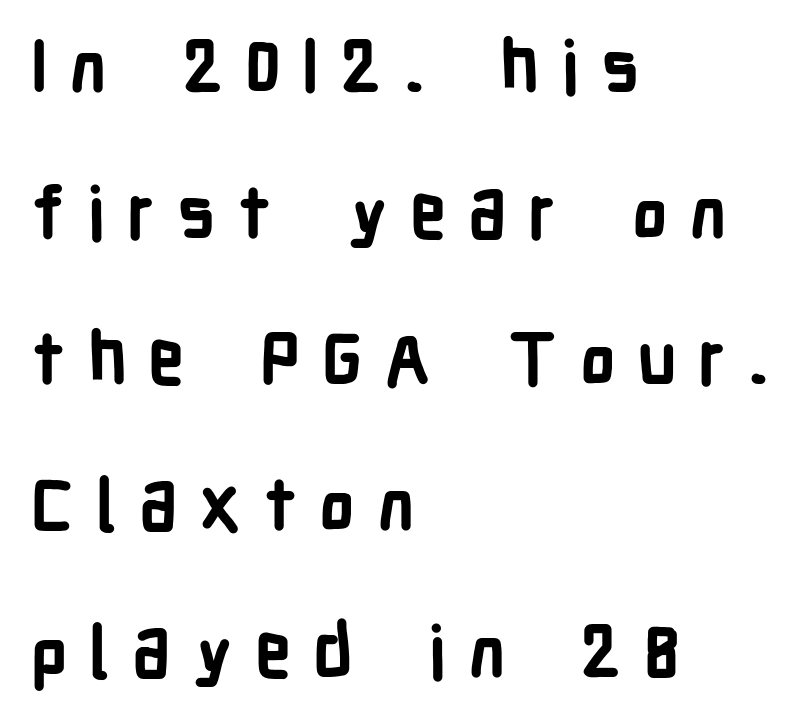
Q: Is the text bold? A: Yes.
Q: Is the text italic (slanted)? A: No, it is upright.
Q: Is the typeface a serif or a sans-serif typeface? A: Sans-serif.
Q: Is the text underlined? A: No.
Q: How is the paragraph aligned? A: Left-aligned.
Q: Is the spacing between letters normal or unusually wide? A: Unusually wide.
Q: Is the spacing between lines tight, normal or loose? A: Loose.
Q: Width (condensed, normal, or wide)? A: Condensed.
Q: Stroke contrast? A: Low.
Q: x-height? A: Medium.
Q: Monospaced? A: No.
